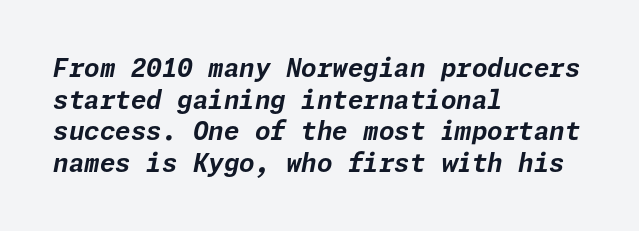
{"italic": "yes", "lean": "right", "slant_degrees": 11, "bold": "yes", "underline": "no", "align": "left", "line_spacing": "normal", "line_spacing_ratio": 1.27, "letter_spacing": "normal", "letter_spacing_em": 0.0, "glyph_px": 25}
